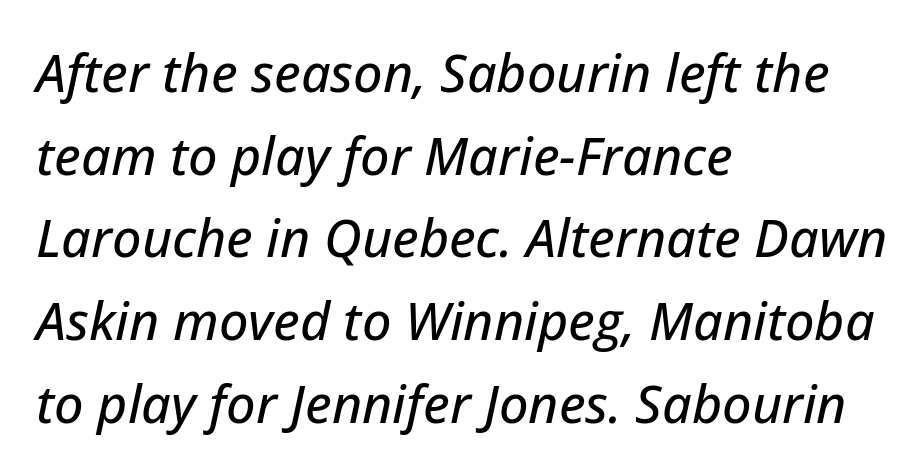
The image shows 52 px text type, italic (leaning right); set left-aligned, normal line spacing (1.59x), normal letter spacing, not underlined; low stroke contrast and a medium x-height.
